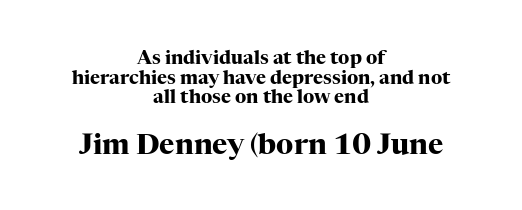
Letterform terminals end in serifs throughout the passage. Italic? Not at all — the glyphs are vertical. These lines are rendered in a variable-pitch font. Each glyph is drawn with heavy, bold strokes. Two sizes are in play, and the larger belongs to the second block.
